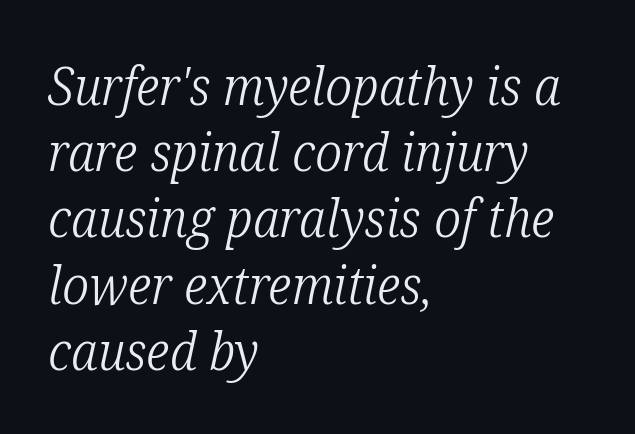
The image shows 53 px light, condensed serif type, italic (leaning right); set left-aligned, normal line spacing (1.25x), normal letter spacing, not underlined; low stroke contrast and a medium x-height.
